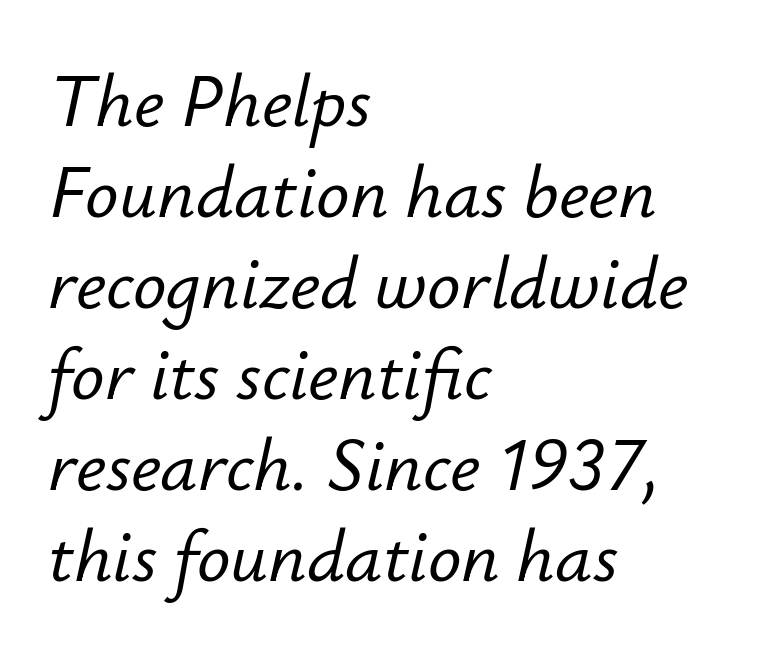
Q: Is the text italic (slanted)? A: Yes, it leans right by about 12 degrees.
Q: Is the text underlined? A: No.
Q: How is the paragraph aligned? A: Left-aligned.
Q: Is the spacing between letters normal or unusually wide? A: Normal.
Q: Width (condensed, normal, or wide)? A: Normal.
Q: Stroke contrast? A: Low.
Q: x-height? A: Small.
Q: Monospaced? A: No.
